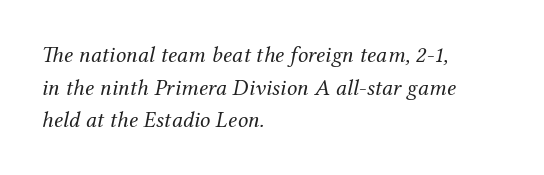
{"italic": "yes", "lean": "right", "slant_degrees": 12, "bold": "no", "underline": "no", "align": "left", "line_spacing": "normal", "line_spacing_ratio": 1.42, "letter_spacing": "normal", "letter_spacing_em": 0.0, "glyph_px": 23}
